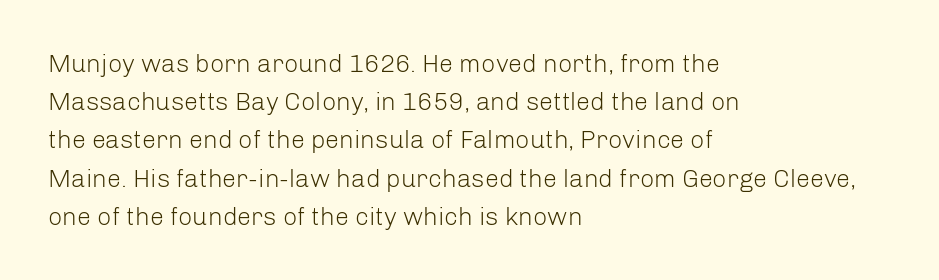
The glyphs are unaccompanied by any horizontal stroke below them. Posture: vertical. These lines keep a tight, regular rhythm from letter to letter. Interline gaps are of average width in this sample. The paragraph shown leans on its left margin.
